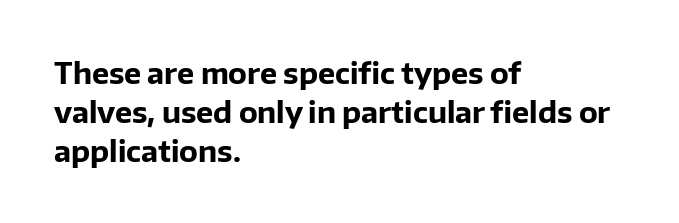
The designer left line spacing at the default. Letters rest on an invisible, unmarked baseline. The compositor pushed each line to the left boundary. The type sits square on the baseline with zero lean. No feet cap the strokes, marking this as sans-serif type.
